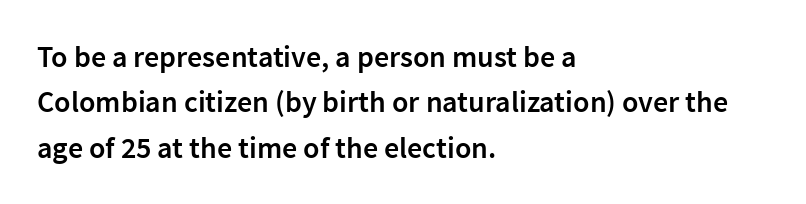
Q: Is the text bold? A: Semi-bold.
Q: Is the text italic (slanted)? A: No, it is upright.
Q: Is the typeface a serif or a sans-serif typeface? A: Sans-serif.
Q: Is the text underlined? A: No.
Q: How is the paragraph aligned? A: Left-aligned.
Q: Is the spacing between letters normal or unusually wide? A: Normal.
Q: Is the spacing between lines tight, normal or loose? A: Normal.
Q: Width (condensed, normal, or wide)? A: Normal.
Q: Stroke contrast? A: Low.
Q: x-height? A: Medium.
Q: Monospaced? A: No.
